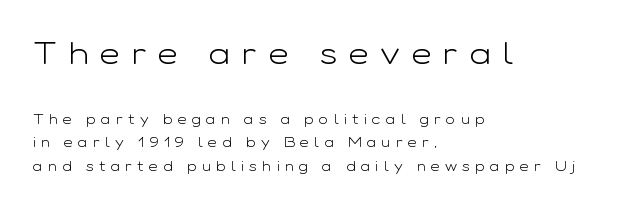
Here the glyphs are tracked loosely, breaking word shapes into spaced letters. To sum up the face: it is a sans, with no serifs. The strip under each line holds only bare page. Stems here are at most as thick as an everyday book face. One-word summary of the alignment: left. Regular leading.
